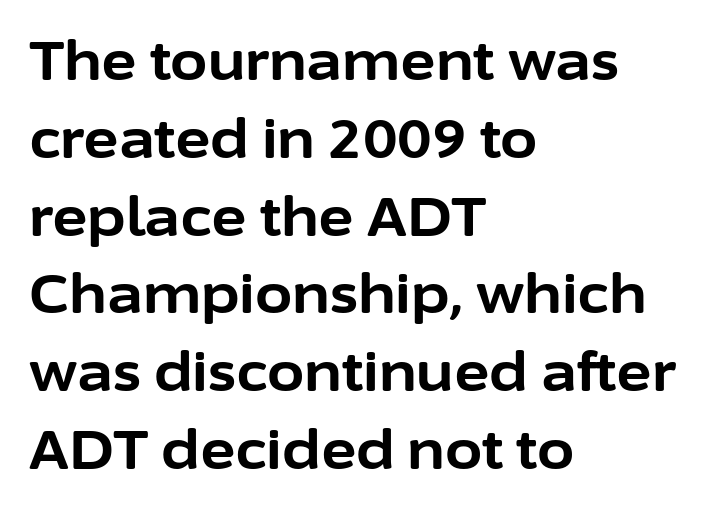
You could not count columns in this text — the font is proportionally spaced. Typeset ragged right — the left edge is the straight one. The lines sit at an ordinary, default distance from one another. You could call the tracking neutral — neither tight nor loose.
